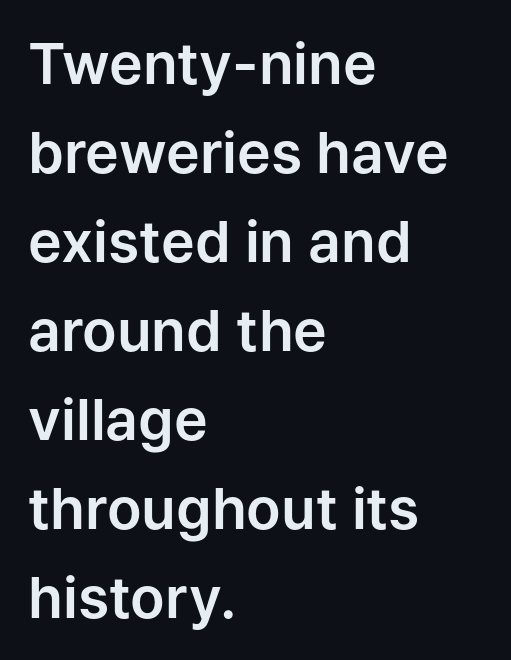
Q: Is the text italic (slanted)? A: No, it is upright.
Q: Is the typeface a serif or a sans-serif typeface? A: Sans-serif.
Q: Is the text underlined? A: No.
Q: How is the paragraph aligned? A: Left-aligned.
Q: Is the spacing between letters normal or unusually wide? A: Normal.
Q: Is the spacing between lines tight, normal or loose? A: Normal.
Q: Width (condensed, normal, or wide)? A: Normal.
Q: Stroke contrast? A: Low.
Q: x-height? A: Medium.
Q: Monospaced? A: No.
